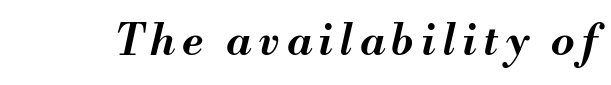
Q: Is the text bold? A: Yes.
Q: Is the text italic (slanted)? A: Yes, it leans right by about 13 degrees.
Q: Is the text underlined? A: No.
Q: Width (condensed, normal, or wide)? A: Normal.
Q: Stroke contrast? A: Medium.
Q: x-height? A: Small.
Q: Monospaced? A: No.
